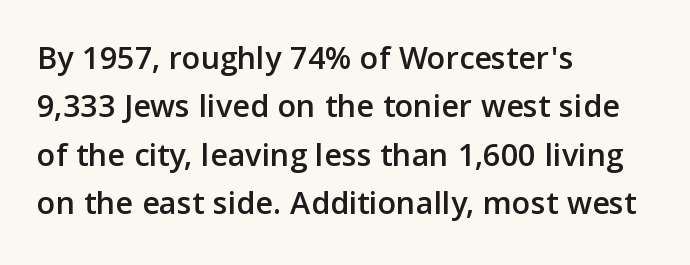
{"serif": "no", "italic": "no", "width": "normal", "stroke_contrast": "low", "x_height": "medium", "monospaced": "no", "underline": "no", "align": "left", "line_spacing": "normal", "line_spacing_ratio": 1.42, "letter_spacing": "normal", "letter_spacing_em": 0.0, "glyph_px": 34}
